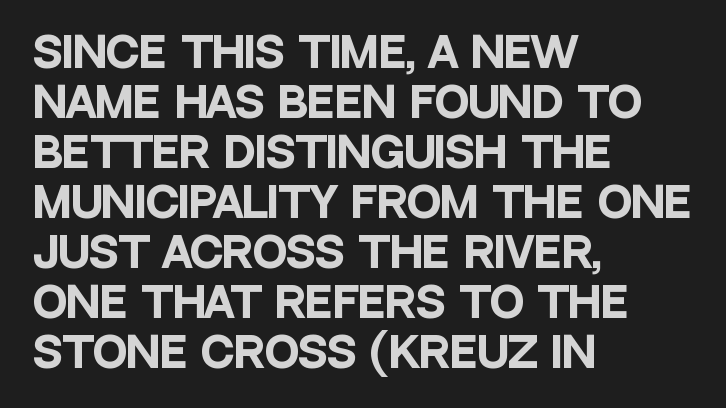
Spacing between characters is what you'd get straight out of the box. The type sits square on the baseline with zero lean. Check the space under the baseline: it is left empty. Nothing sits at the stroke ends, so this counts as sans-serif. These lines carry a lot of weight — the face is fully bold. Proportional: the letters do not fall into vertical columns.
